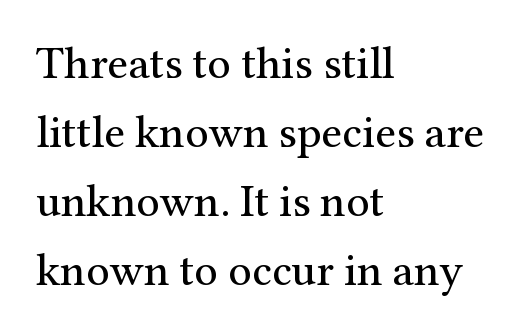
Words float on clear page, feet unadorned. This block has exactly the height ordinary leading produces. The weight tops out at a normal text grade. Typographically, this falls in the serif category. Character widths vary here, with narrow letters taking less room than wide ones. Look at the tracking — it's just the regular setting, nothing added.
